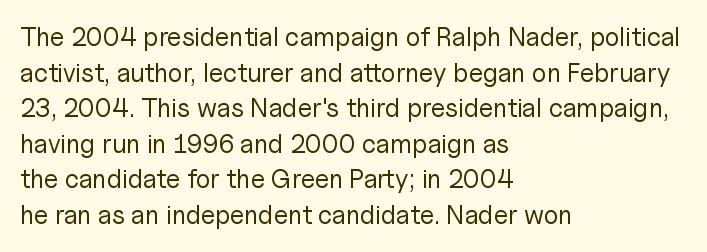
Q: Is the text bold? A: No.
Q: Is the text italic (slanted)? A: No, it is upright.
Q: Is the text underlined? A: No.
Q: How is the paragraph aligned? A: Left-aligned.
Q: Is the spacing between letters normal or unusually wide? A: Normal.
Q: Is the spacing between lines tight, normal or loose? A: Normal.
